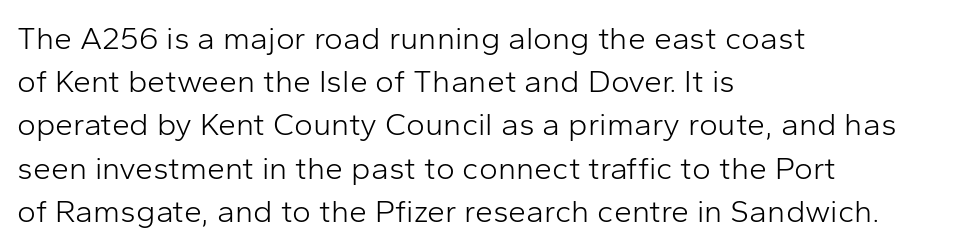
{"serif": "no", "italic": "no", "bold": "no", "weight": "light", "width": "normal", "stroke_contrast": "low", "x_height": "medium", "monospaced": "no", "underline": "no", "align": "left", "line_spacing": "normal", "line_spacing_ratio": 1.35, "letter_spacing": "normal", "letter_spacing_em": 0.0, "glyph_px": 32}
